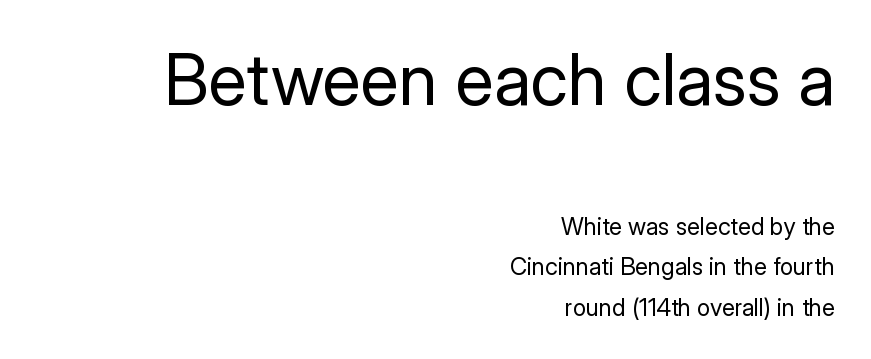
The lettering holds an erect, upright posture throughout. The passage shown is not underscored anywhere. Font category for this specimen: sans-serif. Evenly set lines give the paragraph a standard silhouette.
